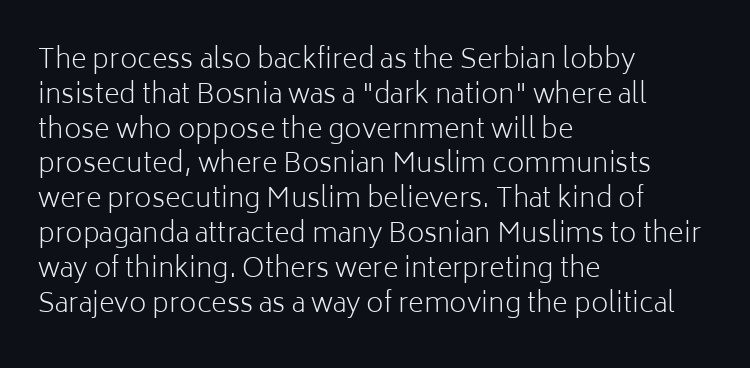
Q: Is the text bold? A: No.
Q: Is the text italic (slanted)? A: No, it is upright.
Q: Is the text underlined? A: No.
Q: How is the paragraph aligned? A: Left-aligned.
Q: Is the spacing between letters normal or unusually wide? A: Normal.
Q: Is the spacing between lines tight, normal or loose? A: Normal.
